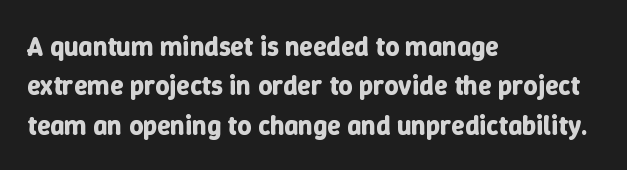
The image shows 27 px bold type, upright; set left-aligned, normal line spacing (1.46x), normal letter spacing, not underlined.
